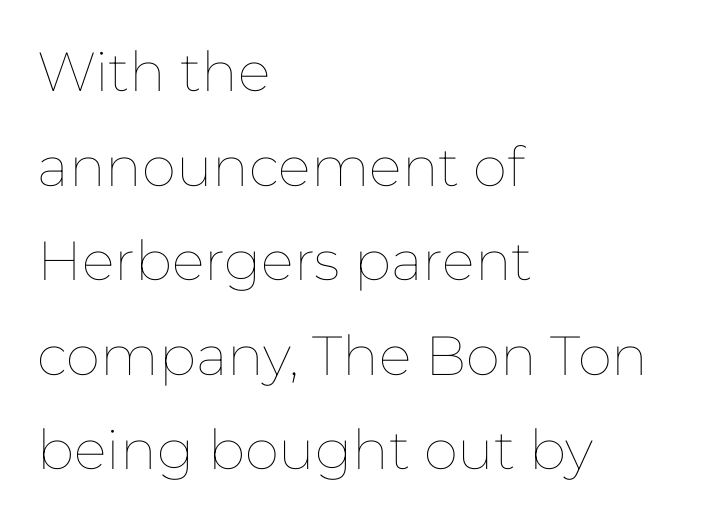
The image shows 55 px thin type, upright; set left-aligned, line spacing 1.72x, normal letter spacing, not underlined; low stroke contrast and a medium x-height.
